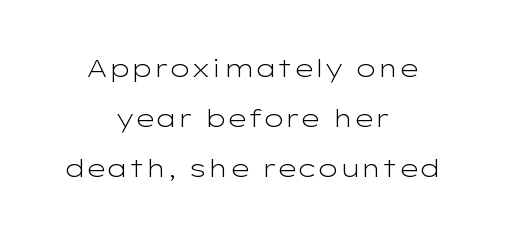
The image shows 25 px text type, upright; set centered, loose line spacing (2.01x), normal letter spacing, not underlined.
